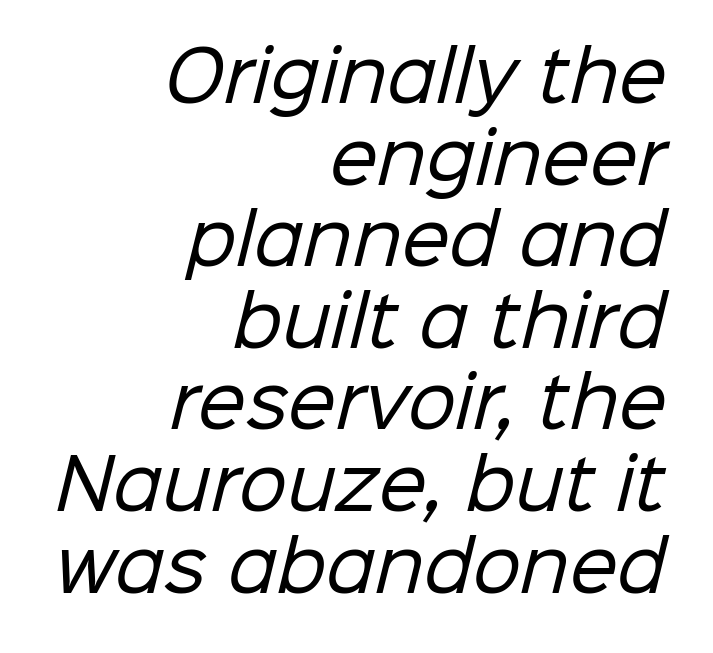
Q: Is the text bold? A: No.
Q: Is the typeface a serif or a sans-serif typeface? A: Sans-serif.
Q: Is the text underlined? A: No.
Q: How is the paragraph aligned? A: Right-aligned.
Q: Is the spacing between letters normal or unusually wide? A: Normal.
Q: Width (condensed, normal, or wide)? A: Normal.
Q: Stroke contrast? A: Low.
Q: x-height? A: Medium.
Q: Monospaced? A: No.
